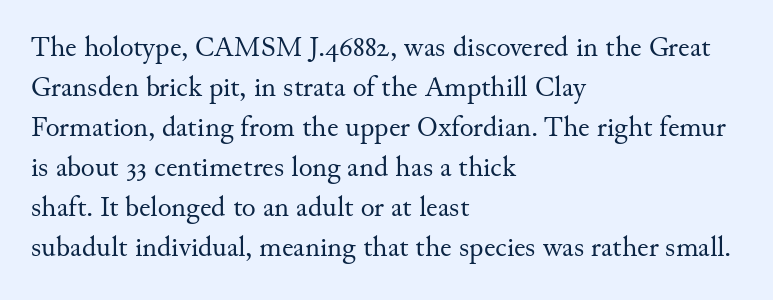
{"serif": "yes", "italic": "no", "bold": "no", "weight": "regular", "width": "normal", "stroke_contrast": "medium", "x_height": "small", "monospaced": "no", "underline": "no", "align": "left", "line_spacing": "normal", "line_spacing_ratio": 1.38, "letter_spacing": "normal", "letter_spacing_em": 0.0, "glyph_px": 29}
